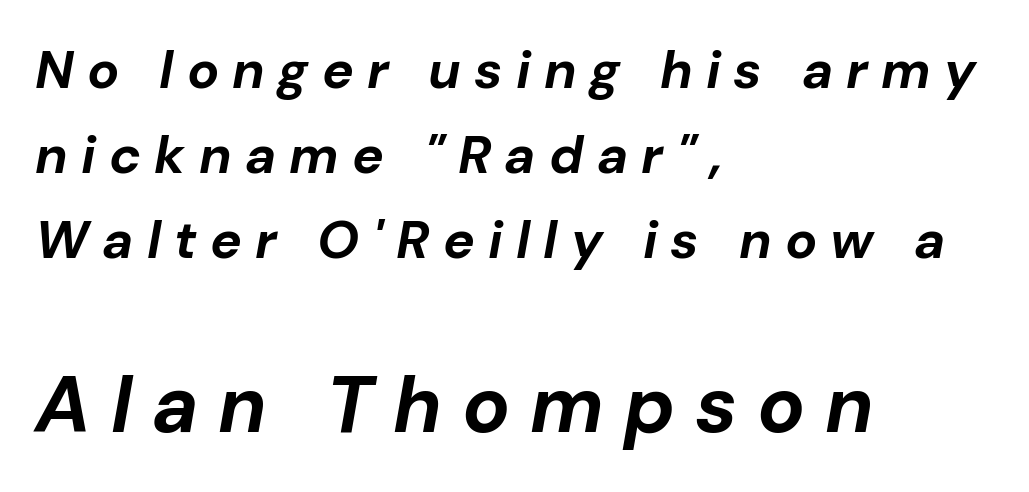
Summary of vertical rhythm: regular, with standard interline spacing. Emphasis-style slanted type is in use. The tracking reads as deliberately expanded to a designer's eye. Note the varied advance widths — an 'i' is clearly narrower than an 'm'. Strokes here are thick enough to call this a true bold. Caption: multi-line text, flush left, ragged right.
